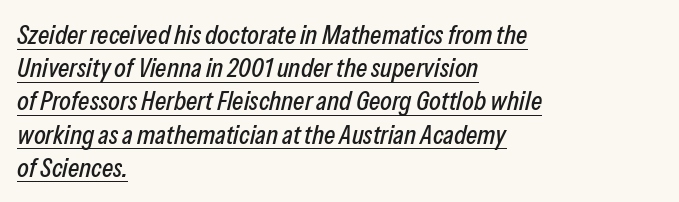
The image shows 27 px text type, italic (leaning right); set left-aligned, line spacing 1.23x, normal letter spacing, underlined.
